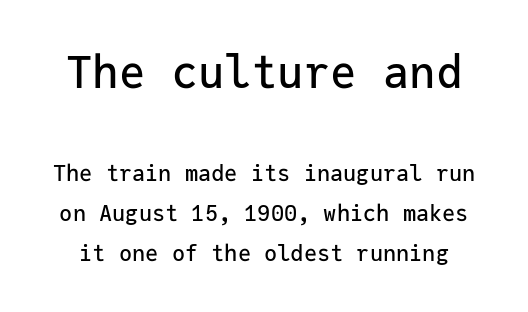
The image shows 44 px sans-serif type, upright, monospaced; set line spacing 1.8x, normal letter spacing, not underlined; the first (top) block is 2.0x larger; low stroke contrast and a medium x-height.
